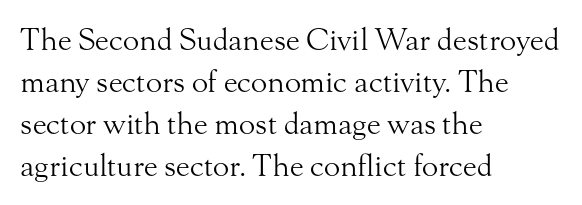
{"serif": "yes", "italic": "no", "bold": "no", "weight": "light", "width": "normal", "stroke_contrast": "medium", "x_height": "small", "monospaced": "no", "underline": "no", "align": "left", "line_spacing": "normal", "line_spacing_ratio": 1.4, "letter_spacing": "normal", "letter_spacing_em": 0.0, "glyph_px": 30}
